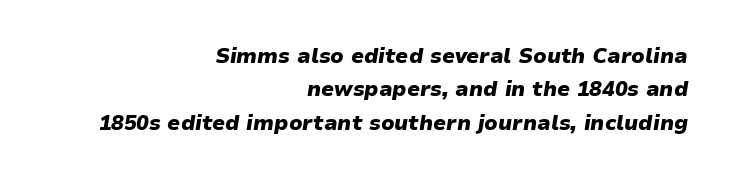
{"italic": "yes", "lean": "right", "slant_degrees": 9, "bold": "yes", "underline": "no", "align": "right", "line_spacing": "normal", "line_spacing_ratio": 1.59, "letter_spacing": "normal", "letter_spacing_em": 0.0, "glyph_px": 21}
